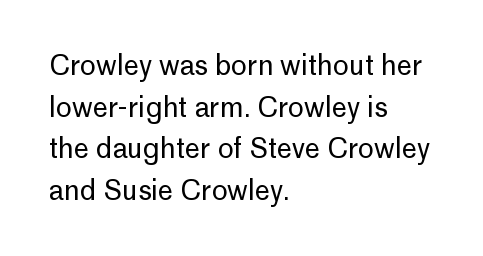
This sample uses an upright cut, with every glyph sitting square on the baseline. Lines of text with bare space underneath. The setting favours the left margin, as ordinary paragraphs usually do. Leading: standard. The typesetting does not lean heavy: it is not bold. You could call the tracking neutral — neither tight nor loose.
